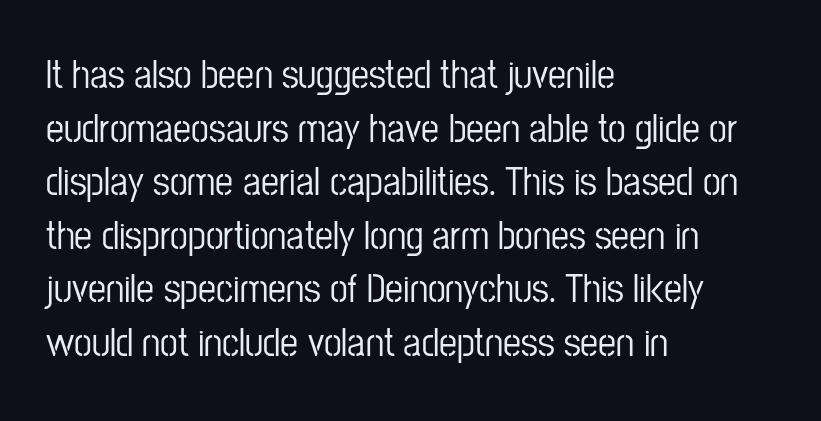
The letters sit at their default tracking, neither squeezed nor spread. Visually the block forms a straight wall on the left and a jagged coastline on the right. Quick note: interline space is typical. Look at the bottom of the vertical strokes: they stop flat, with no serifs.
